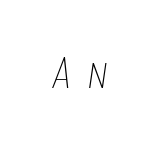
The image shows 51 px thin, condensed type, italic (leaning right); set unusually wide letter spacing (+0.33 em), not underlined; low stroke contrast and a large x-height.
